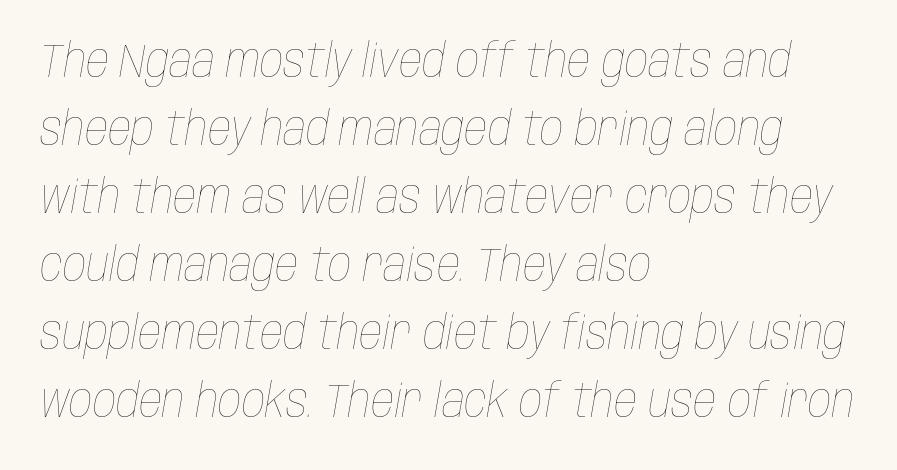
The image shows 46 px thin, condensed type, italic (leaning right); set left-aligned, normal line spacing (1.48x), normal letter spacing, not underlined; low stroke contrast and a large x-height.
